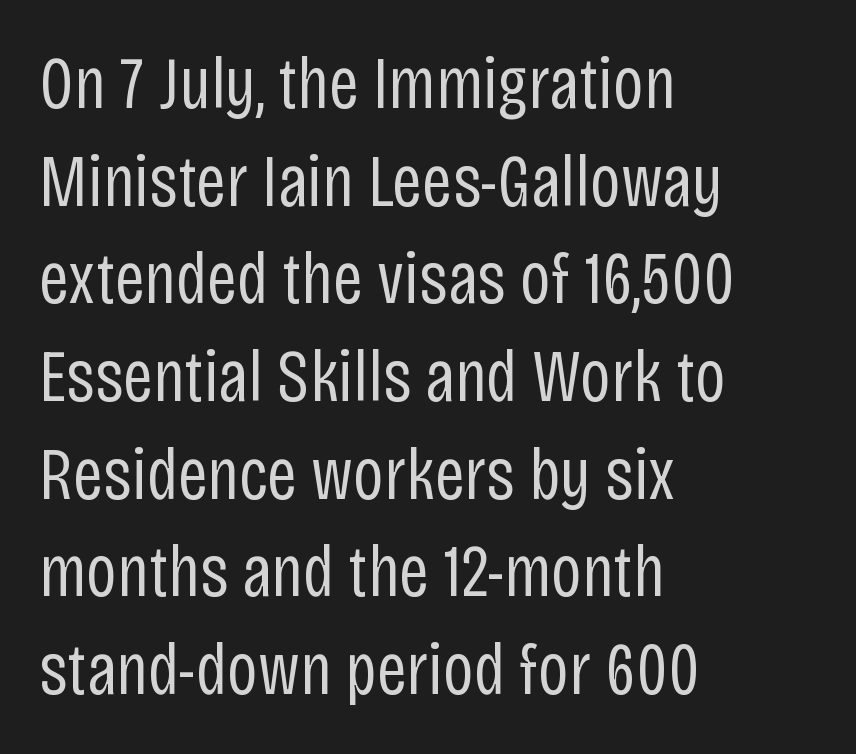
The image shows 74 px regular-weight, condensed sans-serif type, upright; set left-aligned, normal line spacing (1.32x), normal letter spacing, not underlined; low stroke contrast and a large x-height.
